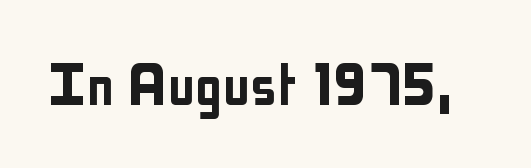
Q: Is the text italic (slanted)? A: No, it is upright.
Q: Is the typeface a serif or a sans-serif typeface? A: Sans-serif.
Q: Is the text underlined? A: No.
Q: Is the spacing between letters normal or unusually wide? A: Normal.
Q: Width (condensed, normal, or wide)? A: Condensed.
Q: Stroke contrast? A: Low.
Q: x-height? A: Medium.
Q: Monospaced? A: No.
